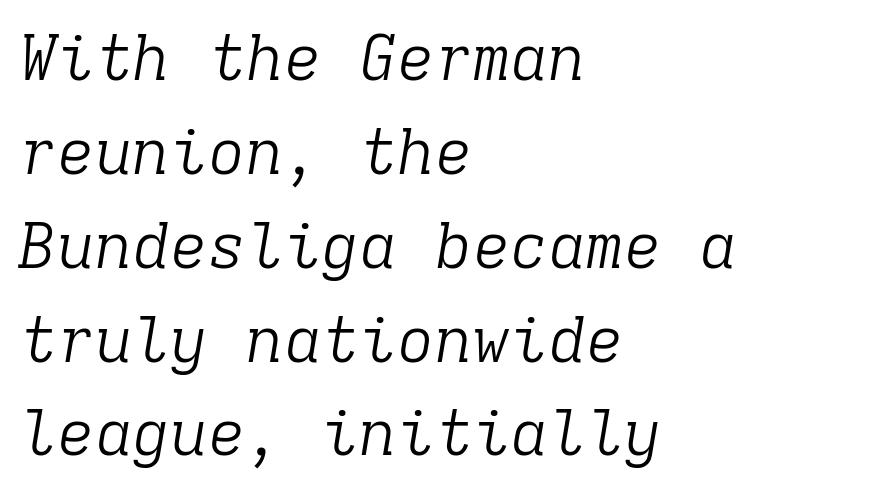
{"serif": "yes", "italic": "yes", "lean": "right", "slant_degrees": 9, "bold": "no", "weight": "light", "width": "normal", "stroke_contrast": "low", "x_height": "medium", "monospaced": "yes", "underline": "no", "align": "left", "line_spacing": "normal", "line_spacing_ratio": 1.49, "letter_spacing": "normal", "letter_spacing_em": 0.0, "glyph_px": 63}
